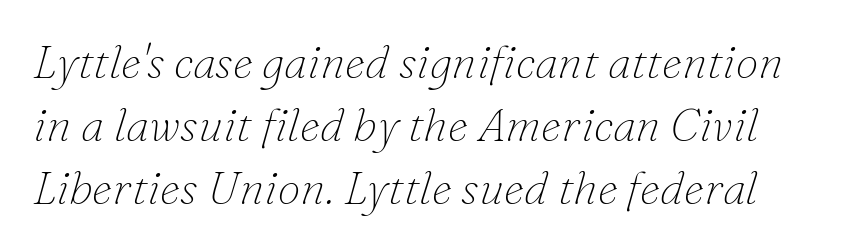
Here the designer chose a conventional face with non-uniform glyph widths. What's the leading like? Ordinary, nothing unusual. Unmarked baselines from the first word to the last. The letters sit at their default tracking, neither squeezed nor spread. Is the type heavy? It reads as light-to-regular instead. In terms of letterform style, serifs are clearly present.
